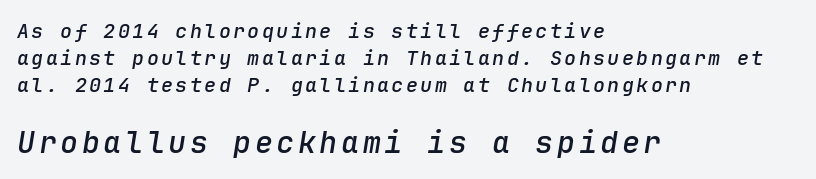
{"italic": "yes", "lean": "right", "slant_degrees": 9, "bold": "semi", "weight": "semibold", "width": "normal", "stroke_contrast": "low", "x_height": "medium", "monospaced": "yes", "underline": "no", "align": "left", "line_spacing": "normal", "line_spacing_ratio": 1.35, "larger_block": "second", "size_ratio": 1.5, "glyph_px": 30}
